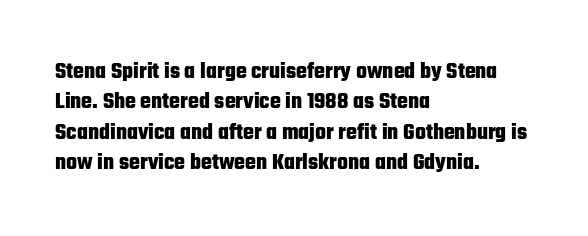
The image shows 23 px bold type, upright; set left-aligned, normal line spacing (1.32x), normal letter spacing, not underlined.
